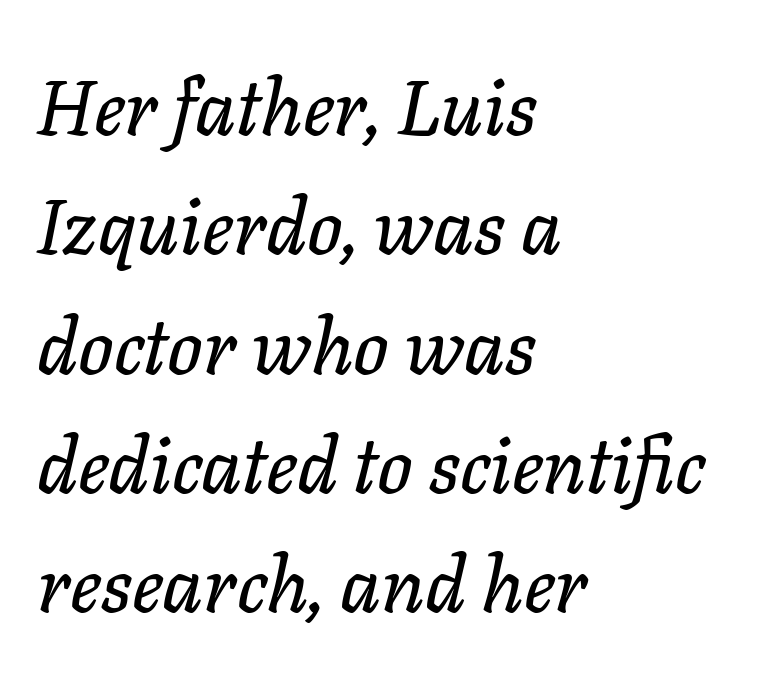
The passage is arranged the way most books set body copy — flush left. Nobody touched the tracking dial on this one. The rows are spaced the way most documents space them. Is this a fixed-width face? No — the glyphs have proportional, varying widths.
